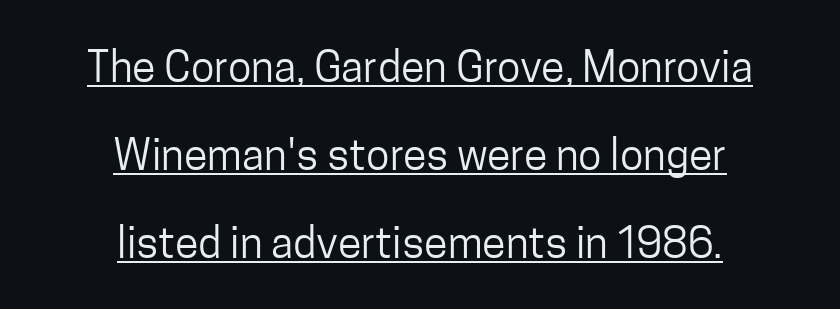
Q: Is the text bold? A: No.
Q: Is the text italic (slanted)? A: No, it is upright.
Q: Is the typeface a serif or a sans-serif typeface? A: Sans-serif.
Q: Is the text underlined? A: Yes.
Q: How is the paragraph aligned? A: Centered.
Q: Is the spacing between letters normal or unusually wide? A: Normal.
Q: Is the spacing between lines tight, normal or loose? A: Loose.
Q: Width (condensed, normal, or wide)? A: Condensed.
Q: Stroke contrast? A: Low.
Q: x-height? A: Medium.
Q: Monospaced? A: No.
